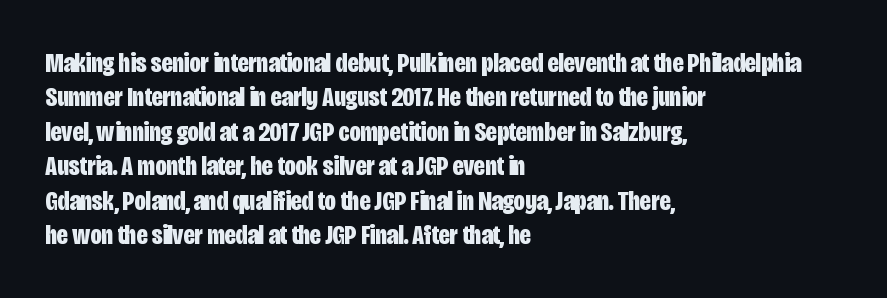
You can tell from the bare stems that sans-serif type was used. Think of a printed novel: that variable character pitch is what you see here. The string is rendered with underlining switched off. Tracking value appears to be zero — textbook default spacing. Does the weight exceed regular? Yes, all the way to bold. The passage is arranged the way most books set body copy — flush left.
